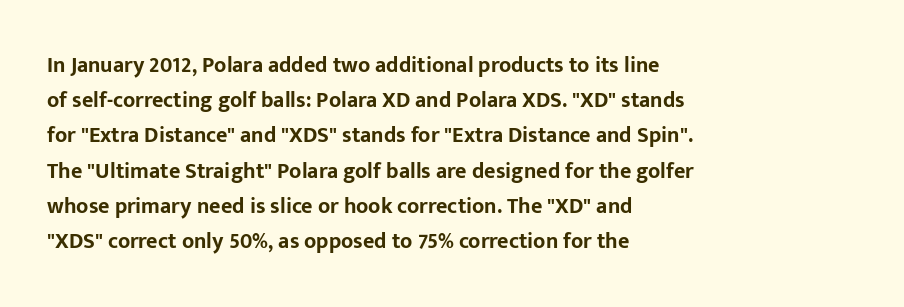
Every row of glyphs begins at an identical x-position on the left. Each word holds together tightly as a unit, with standard inter-letter gaps. What's the leading like? Ordinary, nothing unusual. Nope, not italic — everything's standing straight. The space directly below the letters is spotless.
